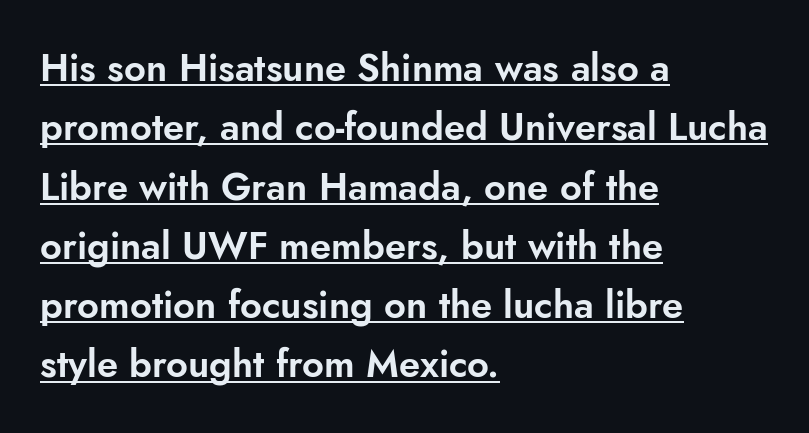
Q: Is the text italic (slanted)? A: No, it is upright.
Q: Is the typeface a serif or a sans-serif typeface? A: Sans-serif.
Q: Is the text underlined? A: Yes.
Q: How is the paragraph aligned? A: Left-aligned.
Q: Is the spacing between letters normal or unusually wide? A: Normal.
Q: Is the spacing between lines tight, normal or loose? A: Normal.
Q: Width (condensed, normal, or wide)? A: Normal.
Q: Stroke contrast? A: Low.
Q: x-height? A: Small.
Q: Monospaced? A: No.
